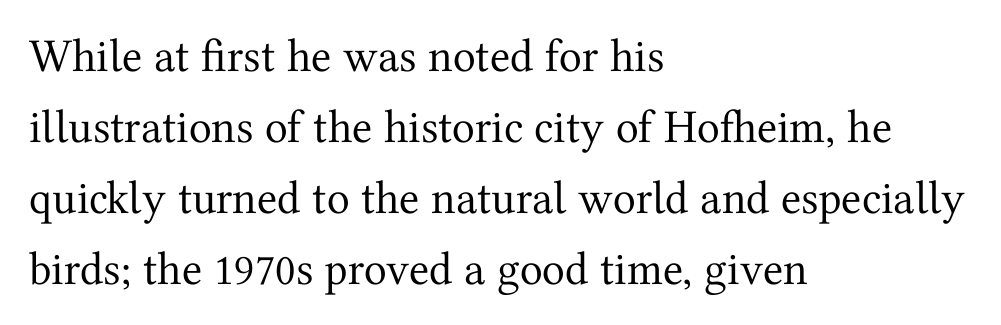
Between one letter and the next there's only the usual sliver of space. Descender tails drop into unmarked territory. Character widths vary here, with narrow letters taking less room than wide ones. Vertical strokes here are truly vertical. No letter is thick-stroked: the sample isn't bold.
